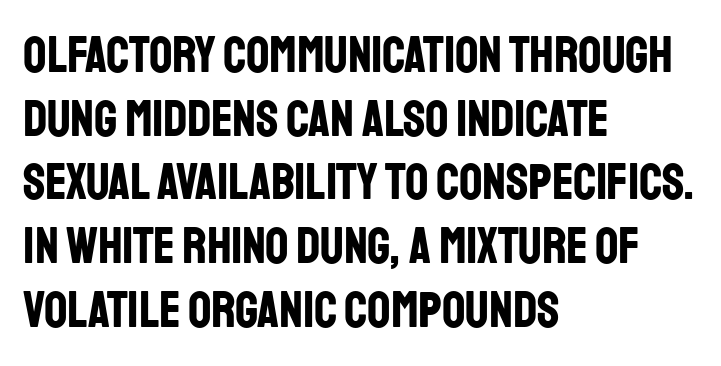
Q: Is the text bold? A: Yes.
Q: Is the text italic (slanted)? A: No, it is upright.
Q: Is the typeface a serif or a sans-serif typeface? A: Sans-serif.
Q: Is the text underlined? A: No.
Q: How is the paragraph aligned? A: Left-aligned.
Q: Is the spacing between letters normal or unusually wide? A: Normal.
Q: Is the spacing between lines tight, normal or loose? A: Normal.
Q: Width (condensed, normal, or wide)? A: Condensed.
Q: Stroke contrast? A: Low.
Q: x-height? A: Large.
Q: Monospaced? A: No.
